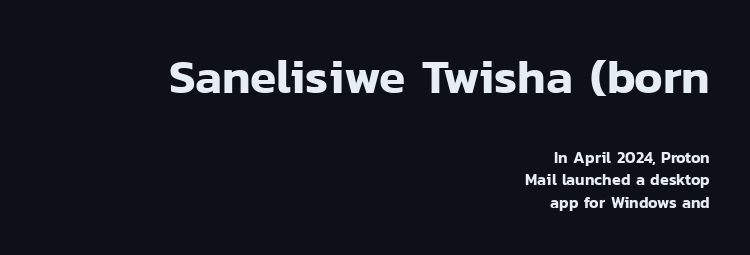
{"serif": "no", "italic": "no", "width": "normal", "stroke_contrast": "low", "x_height": "medium", "monospaced": "no", "underline": "no", "align": "right", "line_spacing": "normal", "line_spacing_ratio": 1.39, "letter_spacing": "normal", "letter_spacing_em": 0.0, "larger_block": "first", "size_ratio": 3.0, "glyph_px": 48}
